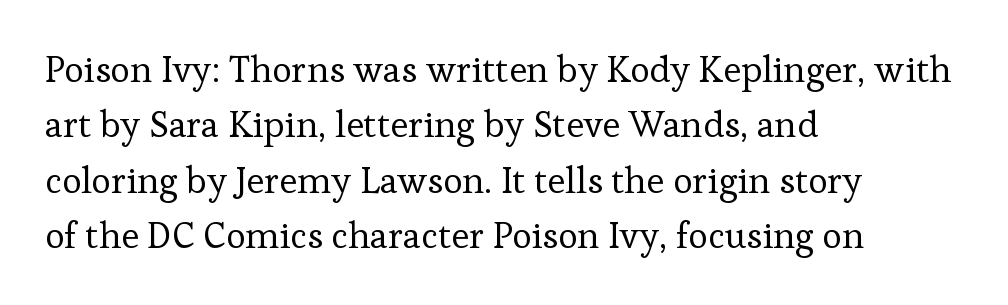
Q: Is the text bold? A: No.
Q: Is the text italic (slanted)? A: No, it is upright.
Q: Is the typeface a serif or a sans-serif typeface? A: Serif.
Q: Is the text underlined? A: No.
Q: How is the paragraph aligned? A: Left-aligned.
Q: Is the spacing between letters normal or unusually wide? A: Normal.
Q: Is the spacing between lines tight, normal or loose? A: Normal.
Q: Width (condensed, normal, or wide)? A: Normal.
Q: Stroke contrast? A: Low.
Q: x-height? A: Medium.
Q: Monospaced? A: No.
